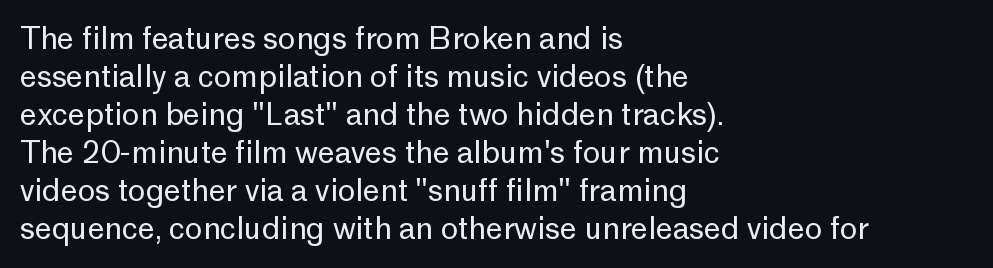
Q: Is the text bold? A: No.
Q: Is the text italic (slanted)? A: No, it is upright.
Q: Is the typeface a serif or a sans-serif typeface? A: Sans-serif.
Q: Is the text underlined? A: No.
Q: How is the paragraph aligned? A: Left-aligned.
Q: Is the spacing between letters normal or unusually wide? A: Normal.
Q: Is the spacing between lines tight, normal or loose? A: Normal.
Q: Width (condensed, normal, or wide)? A: Normal.
Q: Stroke contrast? A: Low.
Q: x-height? A: Medium.
Q: Monospaced? A: No.
